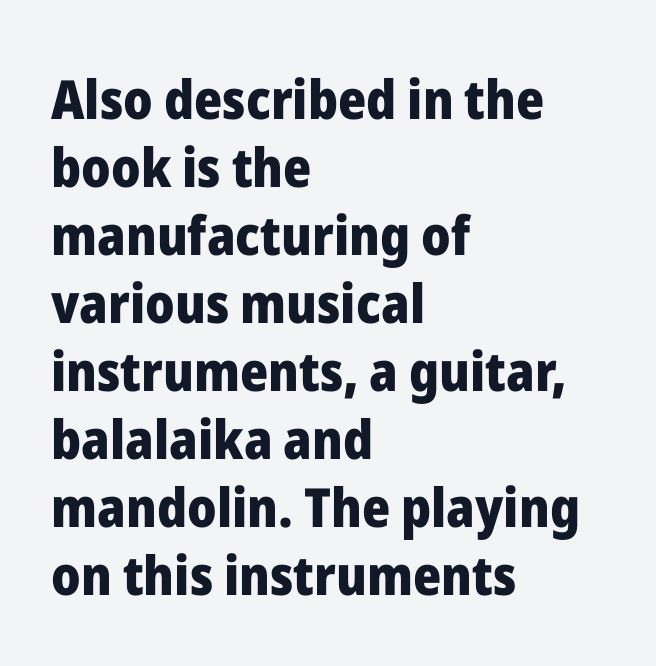
{"serif": "no", "italic": "no", "bold": "yes", "weight": "heavy", "width": "normal", "stroke_contrast": "low", "x_height": "medium", "monospaced": "no", "underline": "no", "align": "left", "line_spacing": "normal", "line_spacing_ratio": 1.26, "letter_spacing": "normal", "letter_spacing_em": 0.0, "glyph_px": 54}
